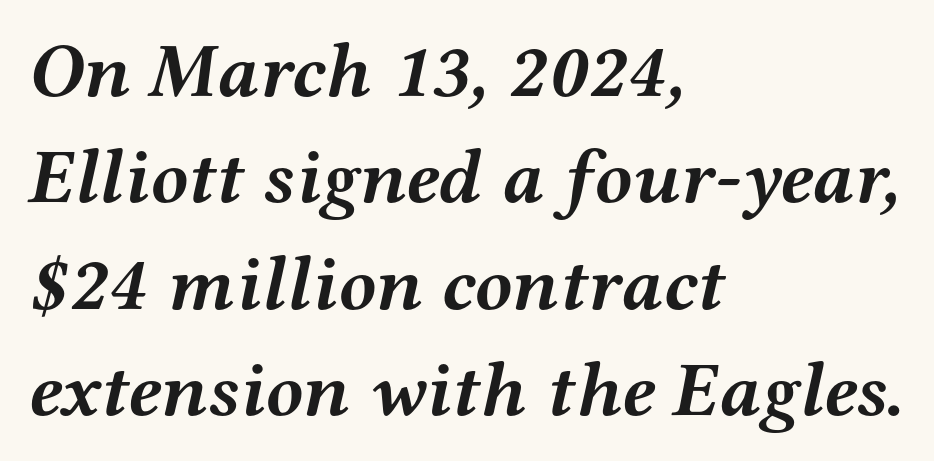
{"serif": "yes", "italic": "yes", "lean": "right", "slant_degrees": 12, "bold": "yes", "weight": "semibold", "width": "wide", "stroke_contrast": "medium", "x_height": "medium", "monospaced": "no", "underline": "no", "align": "left", "line_spacing": "normal", "line_spacing_ratio": 1.38, "letter_spacing": "normal", "letter_spacing_em": 0.0, "glyph_px": 77}
